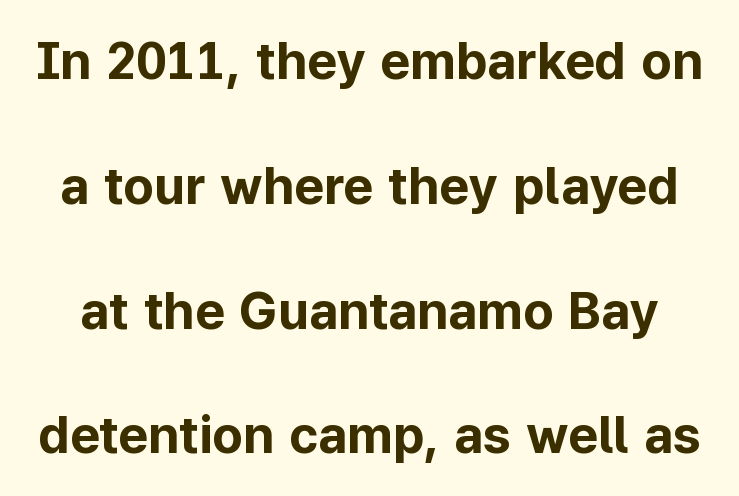
In terms of letterform style, serifs are entirely absent. The rendering uses natural spacing where letterforms have individual widths. A dark, heavy texture on the line: the type is bold. If you measured baseline to baseline, you'd find a long distance. Standard letterfit; no display-style spreading of the glyphs.
